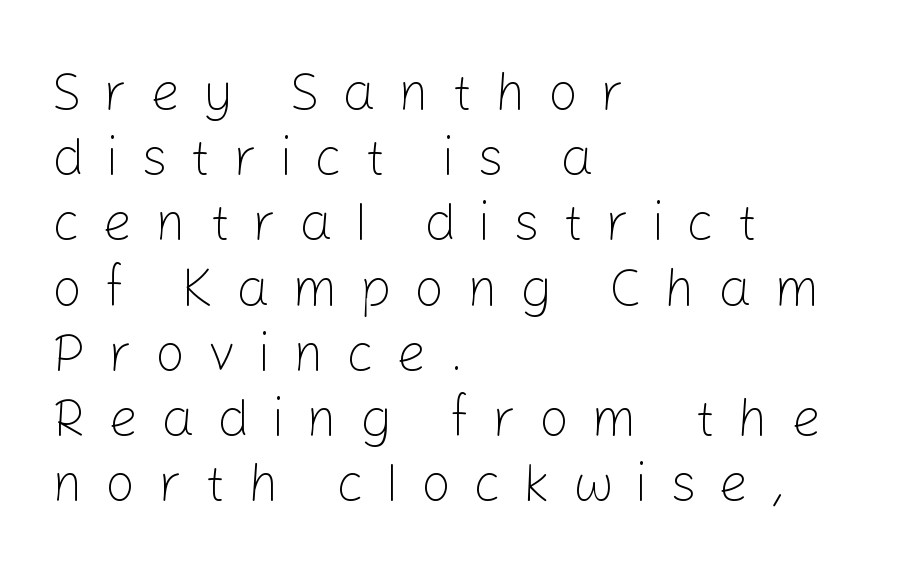
The image shows 53 px light sans-serif type, upright; set left-aligned, line spacing 1.23x, unusually wide letter spacing (+0.42 em), not underlined; low stroke contrast and a medium x-height.
